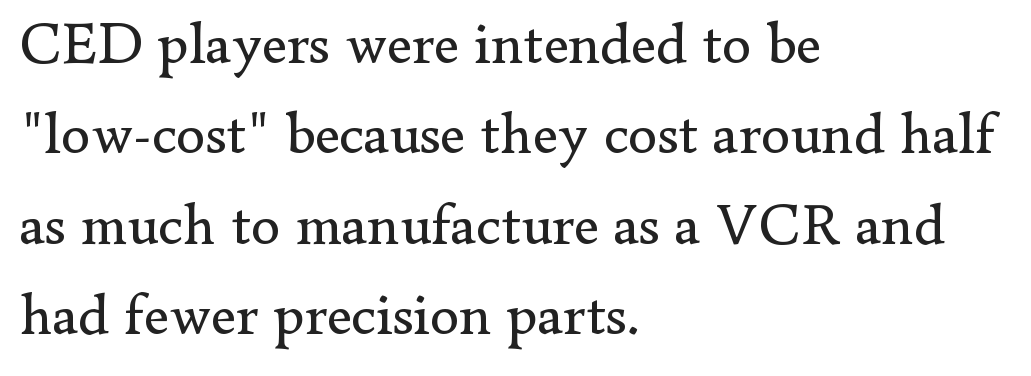
Q: Is the text bold? A: No.
Q: Is the text italic (slanted)? A: No, it is upright.
Q: Is the typeface a serif or a sans-serif typeface? A: Serif.
Q: Is the text underlined? A: No.
Q: How is the paragraph aligned? A: Left-aligned.
Q: Is the spacing between letters normal or unusually wide? A: Normal.
Q: Is the spacing between lines tight, normal or loose? A: Normal.
Q: Width (condensed, normal, or wide)? A: Normal.
Q: Stroke contrast? A: Low.
Q: x-height? A: Small.
Q: Monospaced? A: No.
